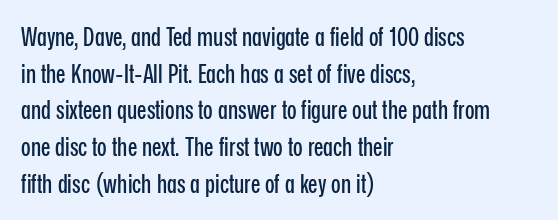
Q: Is the text italic (slanted)? A: No, it is upright.
Q: Is the text underlined? A: No.
Q: How is the paragraph aligned? A: Left-aligned.
Q: Is the spacing between letters normal or unusually wide? A: Normal.
Q: Is the spacing between lines tight, normal or loose? A: Normal.
